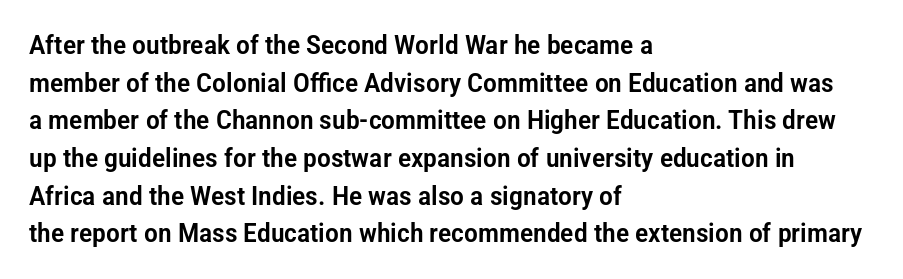
{"italic": "no", "underline": "no", "align": "left", "line_spacing": "normal", "line_spacing_ratio": 1.45, "letter_spacing": "normal", "letter_spacing_em": 0.0, "glyph_px": 26}
